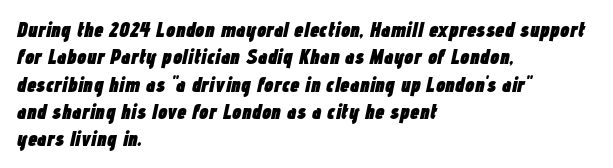
Chunky letters — that's bold for sure. A bare baseline throughout the passage. Every character sits at an angle, as italics do. The rag falls on the right side of this text block. Default kerning and tracking; the words read as compact shapes.
